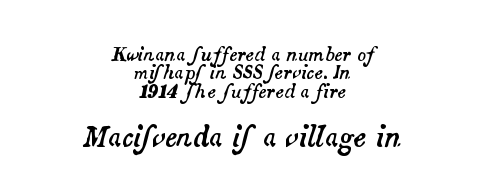
The image shows 27 px text type, italic (leaning right); set centered, tight line spacing (1.02x), normal letter spacing, not underlined; the second (bottom) block is 1.5x larger.
